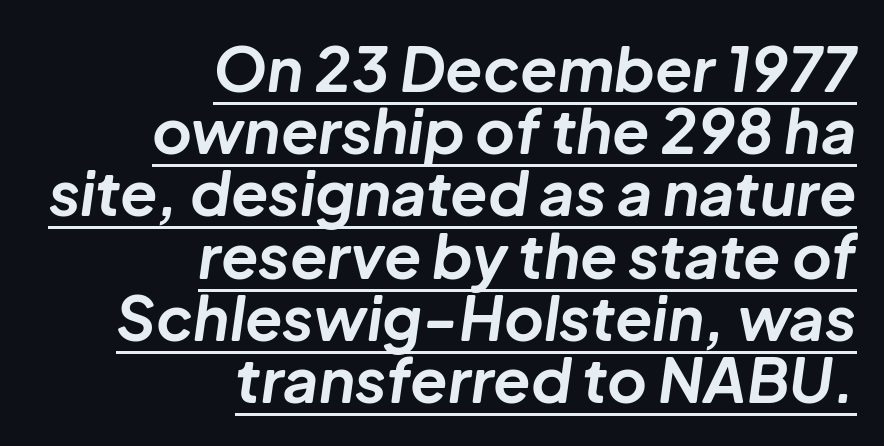
Teacher's note: observe the even right margin — that is flush-right alignment. Note the varied advance widths — an 'i' is clearly narrower than an 'm'. Regarding leading, the lines here are crowded together. Notice how thick the strokes are: this is what a full bold looks like. Slanted lettering throughout. Underlined type.
